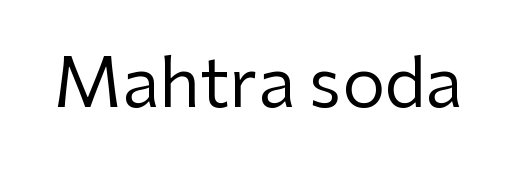
{"serif": "no", "italic": "no", "bold": "no", "weight": "regular", "width": "normal", "stroke_contrast": "low", "x_height": "medium", "monospaced": "no", "underline": "no", "letter_spacing": "normal", "letter_spacing_em": 0.0, "glyph_px": 68}
